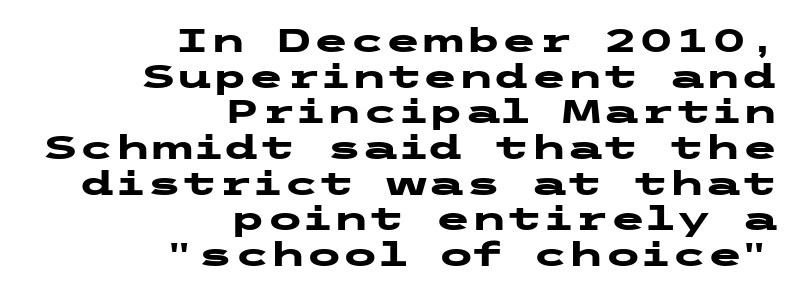
I'd call this a sans setting — the letters go barefoot. Rows of type sit shoulder to shoulder in the vertical direction. The area under the type is left untouched. The specimen reads as upright at a glance.
